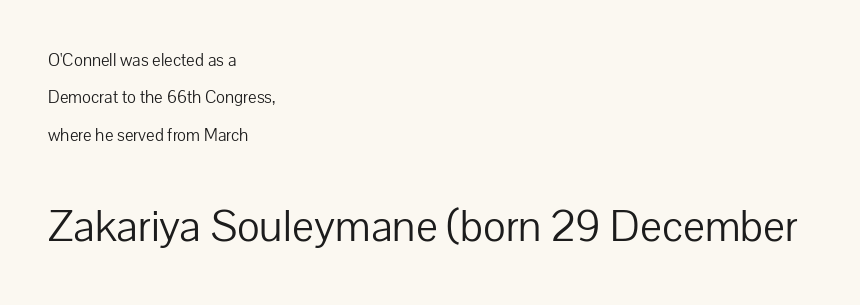
The gap between lines stays unmarked. Honestly, the letter spacing is just normal — you wouldn't notice it. The letterforms sit at book weight or below. Which margin do the lines hug? The left one — the right edge is uneven. Do the characters align in a grid? No, the font is proportional. Visually, the bottom section dominates because its glyphs are scaled up.
